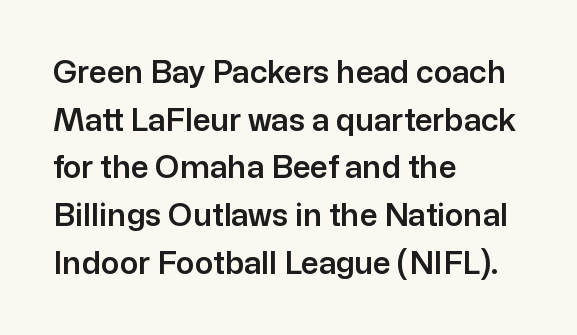
Q: Is the text italic (slanted)? A: No, it is upright.
Q: Is the typeface a serif or a sans-serif typeface? A: Sans-serif.
Q: Is the text underlined? A: No.
Q: How is the paragraph aligned? A: Left-aligned.
Q: Is the spacing between letters normal or unusually wide? A: Normal.
Q: Is the spacing between lines tight, normal or loose? A: Normal.
Q: Width (condensed, normal, or wide)? A: Normal.
Q: Stroke contrast? A: Low.
Q: x-height? A: Medium.
Q: Monospaced? A: No.
